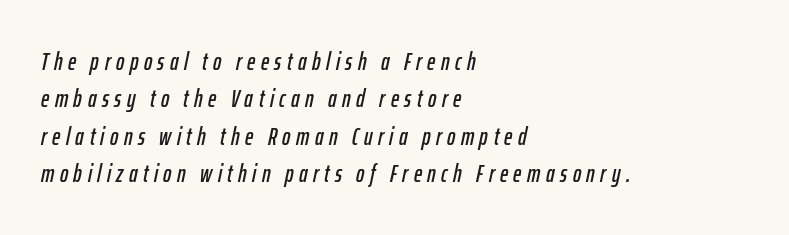
Each line starts at the same left margin while the right side varies. The specimen omits any rule beneath the text block's lines. Normally led — the rows are evenly, conventionally spaced. The type is letterspaced generously, with wide tracking. Designer's note — italics engaged.
